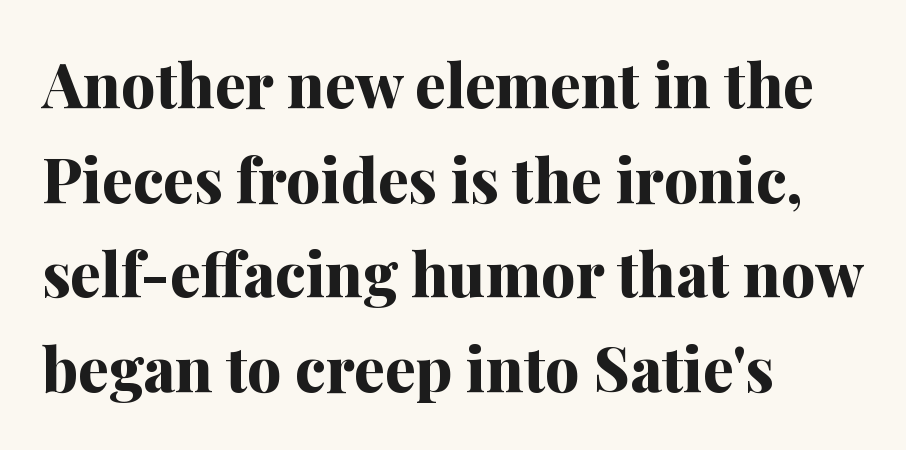
These lines stack with their left ends in a neat column. Words appear dense and cohesive because spacing is normal. Each letter keeps its own natural width here, so spacing adapts to shape. Interline gaps are of average width in this sample. Posture: vertical. Typographically, this falls in the serif category.
